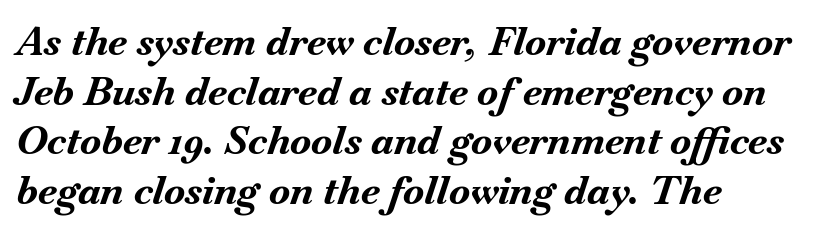
The image shows 39 px bold type, italic (leaning right); set normal line spacing (1.27x), normal letter spacing, not underlined; medium stroke contrast and a small x-height.
